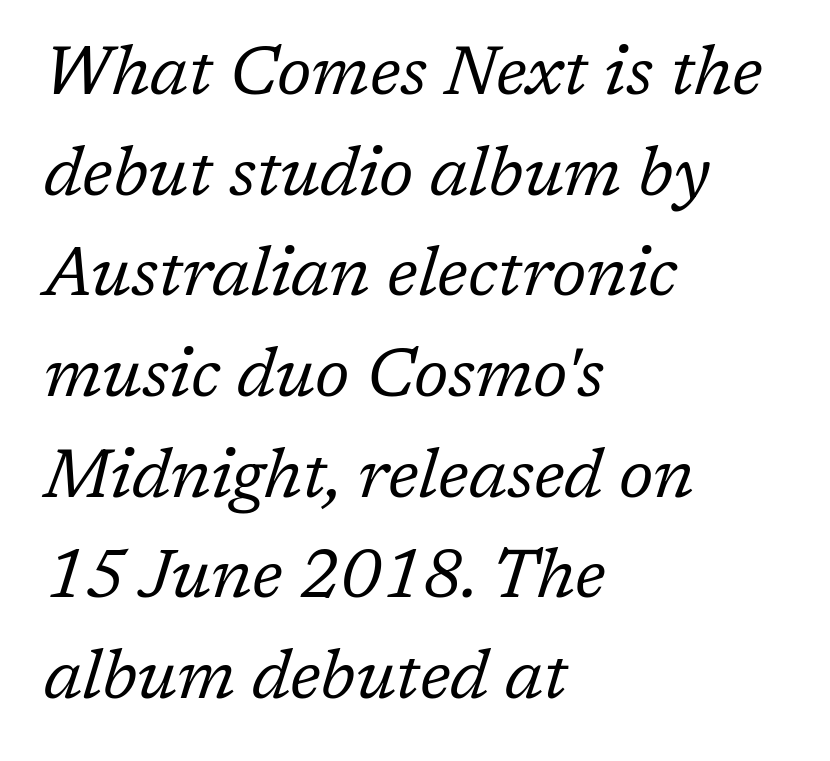
The baseline area is clear. It's the slanting kind of type. Baseline-to-baseline distance is the conventional proportion of letter height. Line starts are locked; line ends wander. The characters display serif detailing at their extremities. Glyph-to-glyph distance matches everyday printed text.
